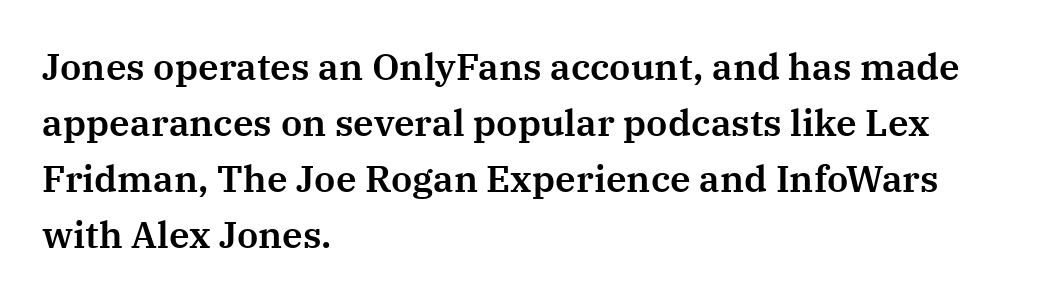
Q: Is the text italic (slanted)? A: No, it is upright.
Q: Is the typeface a serif or a sans-serif typeface? A: Serif.
Q: Is the text underlined? A: No.
Q: How is the paragraph aligned? A: Left-aligned.
Q: Is the spacing between letters normal or unusually wide? A: Normal.
Q: Is the spacing between lines tight, normal or loose? A: Normal.
Q: Width (condensed, normal, or wide)? A: Normal.
Q: Stroke contrast? A: Medium.
Q: x-height? A: Medium.
Q: Monospaced? A: No.
